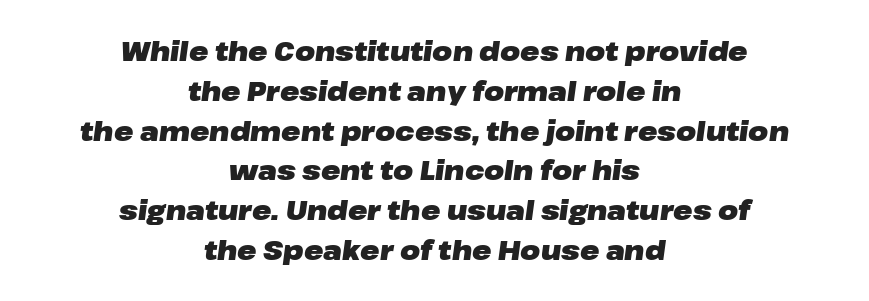
The image shows 26 px bold type, italic (leaning right); set centered, normal line spacing (1.53x), normal letter spacing, not underlined.
